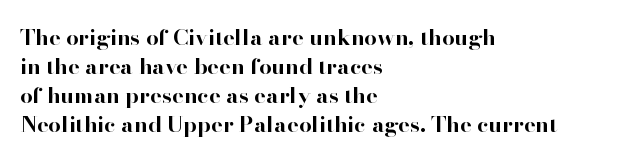
{"italic": "no", "bold": "yes", "underline": "no", "align": "left", "line_spacing": "normal", "line_spacing_ratio": 1.32, "letter_spacing": "normal", "letter_spacing_em": 0.0, "glyph_px": 22}
